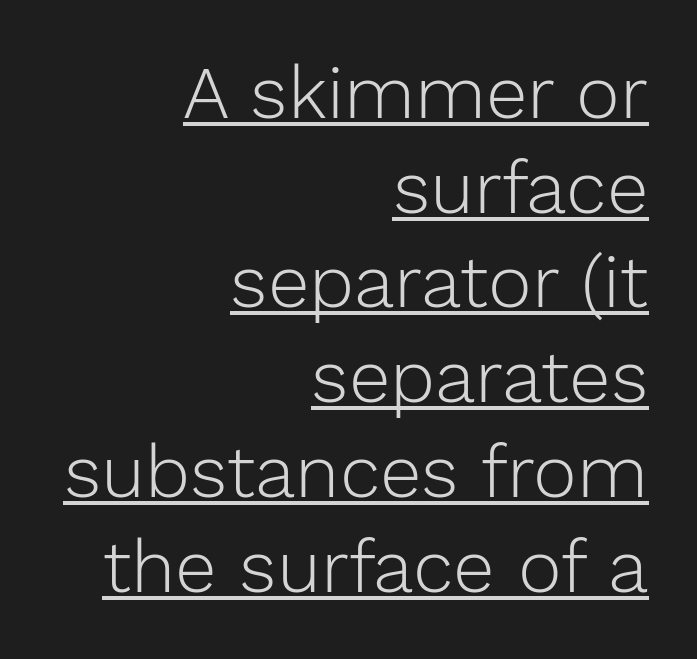
The image shows 74 px light sans-serif type, upright; set right-aligned, normal line spacing (1.28x), normal letter spacing, underlined; low stroke contrast and a medium x-height.
